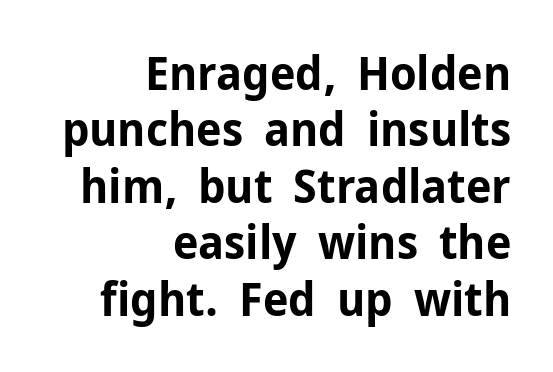
Q: Is the text bold? A: Yes.
Q: Is the text italic (slanted)? A: No, it is upright.
Q: Is the typeface a serif or a sans-serif typeface? A: Sans-serif.
Q: Is the text underlined? A: No.
Q: How is the paragraph aligned? A: Right-aligned.
Q: Is the spacing between letters normal or unusually wide? A: Normal.
Q: Width (condensed, normal, or wide)? A: Normal.
Q: Stroke contrast? A: Low.
Q: x-height? A: Medium.
Q: Monospaced? A: No.
